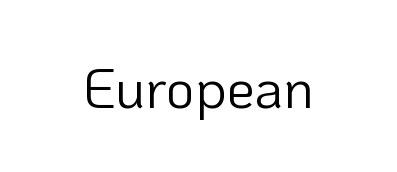
{"serif": "no", "italic": "no", "bold": "no", "weight": "light", "width": "normal", "stroke_contrast": "low", "x_height": "medium", "monospaced": "no", "underline": "no", "letter_spacing": "normal", "letter_spacing_em": 0.0, "glyph_px": 56}
